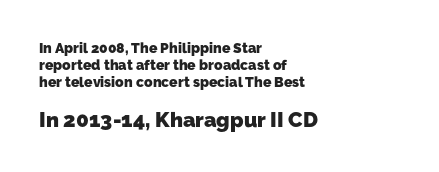
{"bold": "yes", "underline": "no", "align": "left", "line_spacing_ratio": 1.23, "letter_spacing": "normal", "letter_spacing_em": 0.0, "larger_block": "second", "size_ratio": 1.5, "glyph_px": 21}
